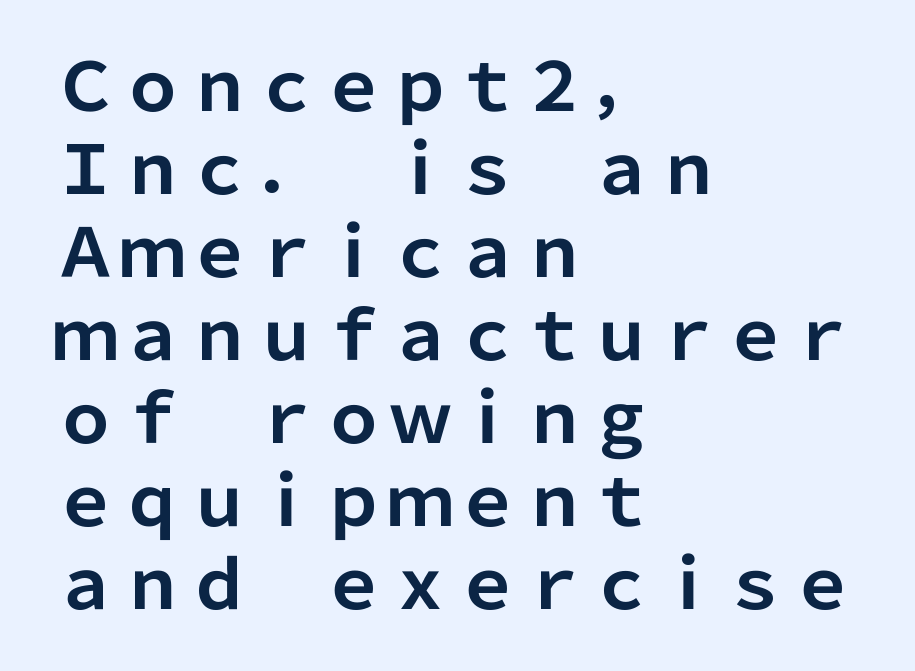
Weight check: bold — yes, fully. Each line starts at the same left margin while the right side varies. When letters stand straight like this, we call the style roman or upright. Examine the stroke ends and you'll find no serifs. Only glyphs here, with clear space below each row. Spacing verdict: proportional, widths tailored to each character.
